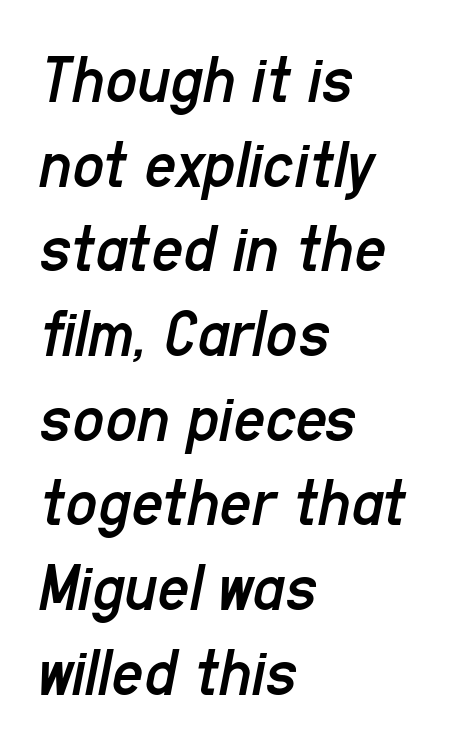
The image shows 70 px regular-weight, condensed type, italic (leaning right); set left-aligned, line spacing 1.21x, normal letter spacing, not underlined; low stroke contrast and a medium x-height.
